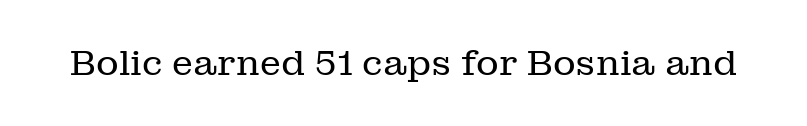
Looks like regular typesetting: each glyph gets only the width it needs. Italic: no, the glyphs are upright roman. Characters follow at the spacing the type designer built in. The words here are not underlined. A typesetter would label this face a serif.
